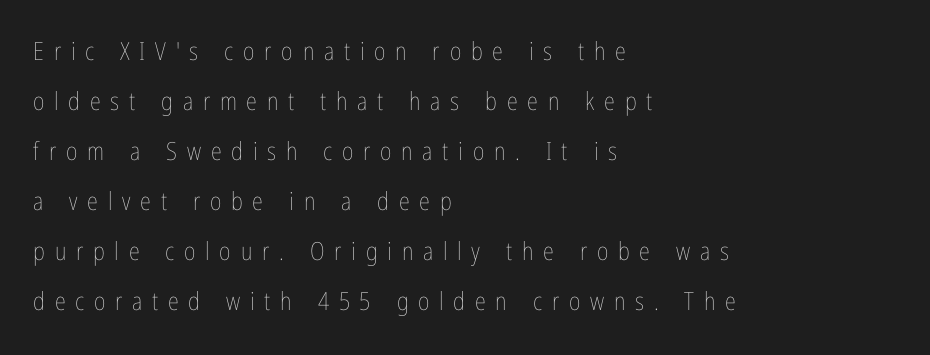
Casual observation: everything's shoved over to the left. Plain, unruled lines of type. The weight tops out at a normal text grade. The line-height multiplier appears high, well above default. Every character sits straight up, as roman type does. Here the glyphs are tracked loosely, breaking word shapes into spaced letters.
